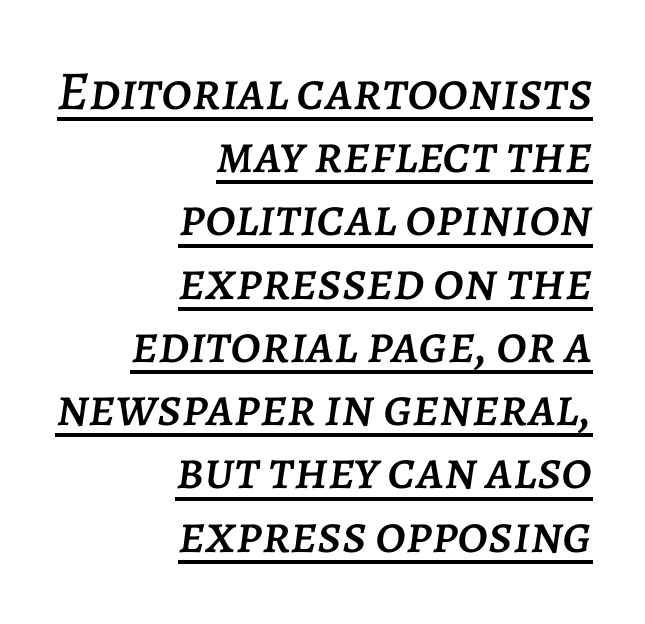
The image shows 55 px text type, italic (leaning right); set right-aligned, tight line spacing (1.15x), normal letter spacing, underlined; low stroke contrast and a large x-height.
